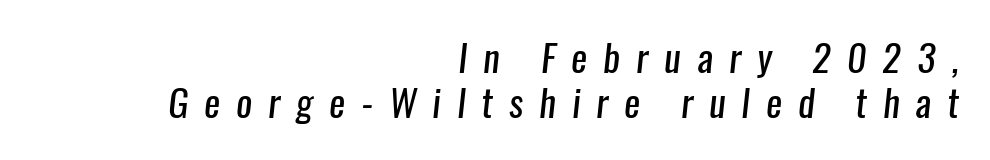
Caption: multi-line text, flush right, ragged left. The letters advance in unequal steps, a hallmark of proportional type. The letterforms sit at book weight or below. Honestly, the letter spacing is so wide it's the main thing you notice. Serifs: no, the terminals of the letterforms are clean.
